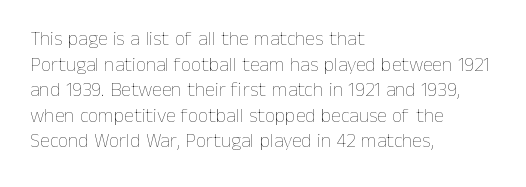
{"italic": "no", "bold": "no", "underline": "no", "align": "left", "line_spacing": "normal", "line_spacing_ratio": 1.28, "letter_spacing": "normal", "letter_spacing_em": 0.0, "glyph_px": 20}
